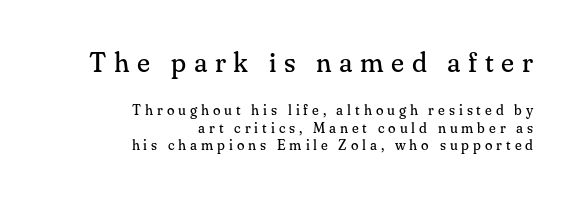
Vertical strokes here are truly vertical. Anything drawn beneath the words? Only blank space. Ink coverage per letter is moderate at most. The block sitting higher on the canvas is the one with enlarged characters. Interline gaps are of average width in this sample. The rag falls on the left side of this text block.
